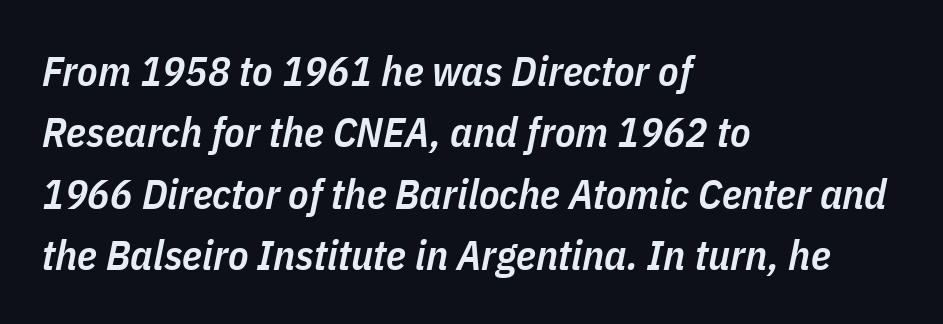
The image shows 42 px semibold, condensed type, italic (leaning right); set left-aligned, normal line spacing (1.46x), normal letter spacing, not underlined; low stroke contrast and a medium x-height.
